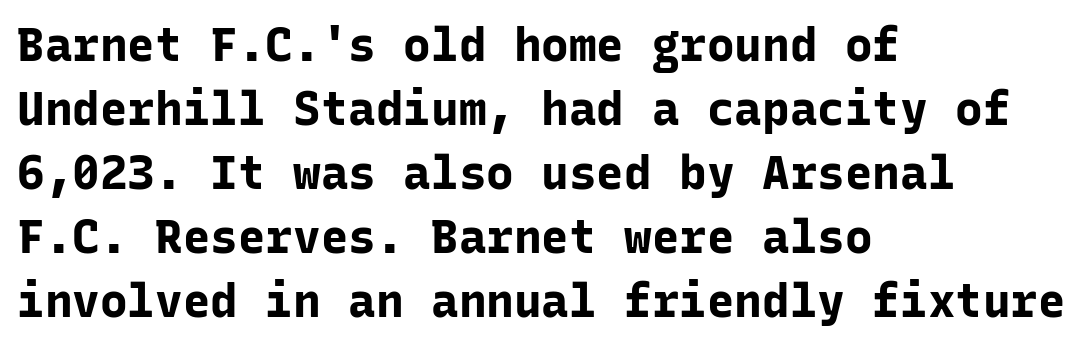
Any mark beneath the type? The region is blank. Nobody touched the tracking dial on this one. The lettering holds an erect, upright posture throughout. These lines are set flush left with a ragged right edge. These lines are rendered in a fixed-pitch font. The lines sit at an ordinary, default distance from one another.
